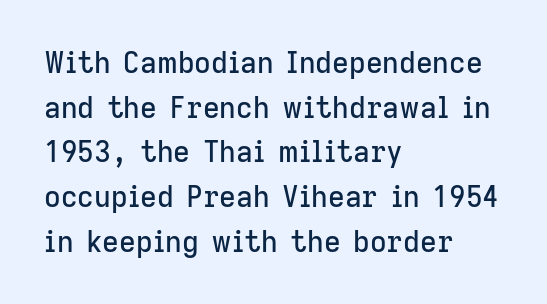
The image shows 29 px sans-serif type, upright; set left-aligned, normal line spacing (1.54x), normal letter spacing, not underlined; low stroke contrast and a medium x-height.
